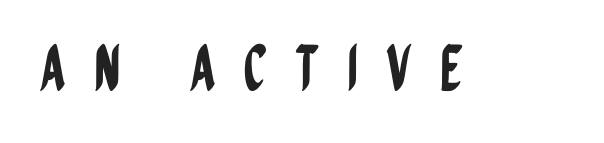
The image shows 62 px condensed sans-serif type, upright; set unusually wide letter spacing (+0.44 em), not underlined; low stroke contrast and a large x-height.
